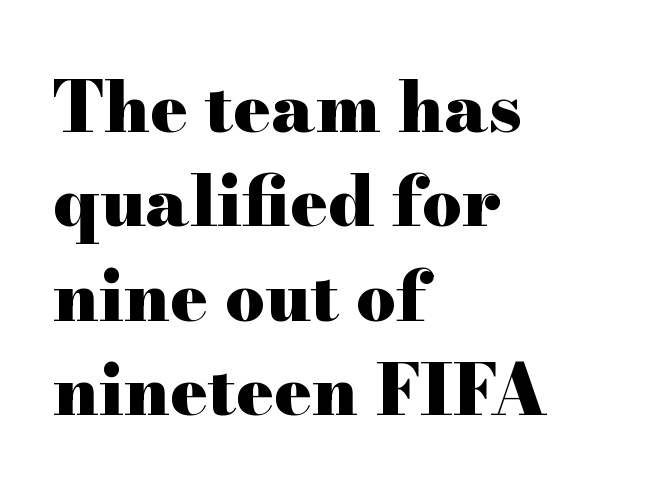
Q: Is the text bold? A: Yes.
Q: Is the text italic (slanted)? A: No, it is upright.
Q: Is the typeface a serif or a sans-serif typeface? A: Serif.
Q: Is the text underlined? A: No.
Q: How is the paragraph aligned? A: Left-aligned.
Q: Is the spacing between letters normal or unusually wide? A: Normal.
Q: Is the spacing between lines tight, normal or loose? A: Normal.
Q: Width (condensed, normal, or wide)? A: Wide.
Q: Stroke contrast? A: High.
Q: x-height? A: Small.
Q: Monospaced? A: No.
